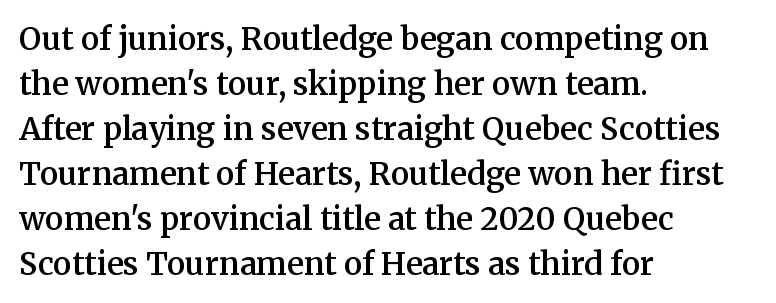
Q: Is the text bold? A: Semi-bold.
Q: Is the text italic (slanted)? A: No, it is upright.
Q: Is the typeface a serif or a sans-serif typeface? A: Serif.
Q: Is the text underlined? A: No.
Q: How is the paragraph aligned? A: Left-aligned.
Q: Is the spacing between letters normal or unusually wide? A: Normal.
Q: Is the spacing between lines tight, normal or loose? A: Normal.
Q: Width (condensed, normal, or wide)? A: Normal.
Q: Stroke contrast? A: Medium.
Q: x-height? A: Medium.
Q: Monospaced? A: No.
